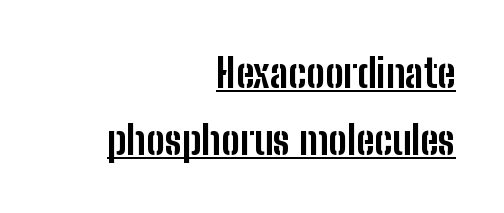
You could not count columns in this text — the font is proportionally spaced. In CSS terms this would be text-align: right. Caption: lettering with a line underneath. When letters stand straight like this, we call the style roman or upright. Pretty heavy lettering here — definitely bold.
